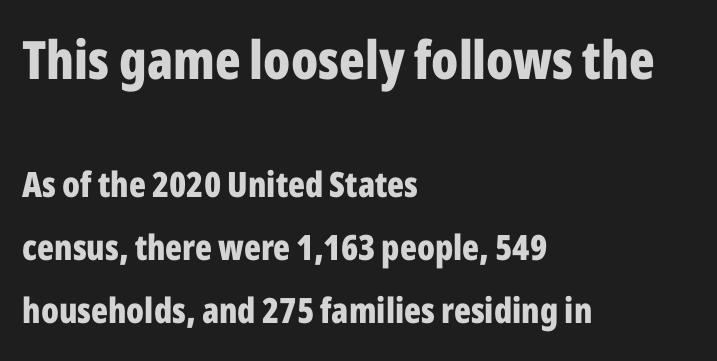
The image shows 53 px bold, condensed sans-serif type, upright; set left-aligned, line spacing 1.79x, normal letter spacing, not underlined; the first (top) block is 1.51x larger; low stroke contrast and a medium x-height.
